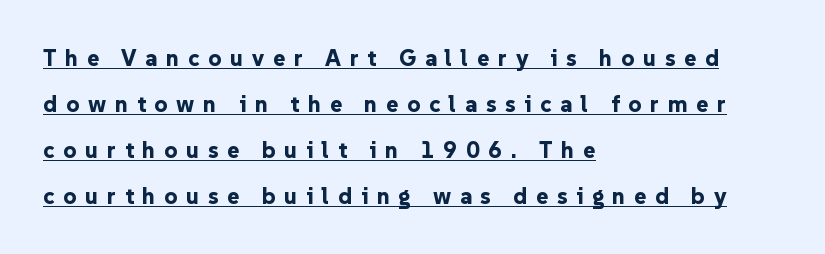
The image shows 23 px bold type, upright; set left-aligned, loose line spacing (2.0x), unusually wide letter spacing (+0.38 em), underlined.
